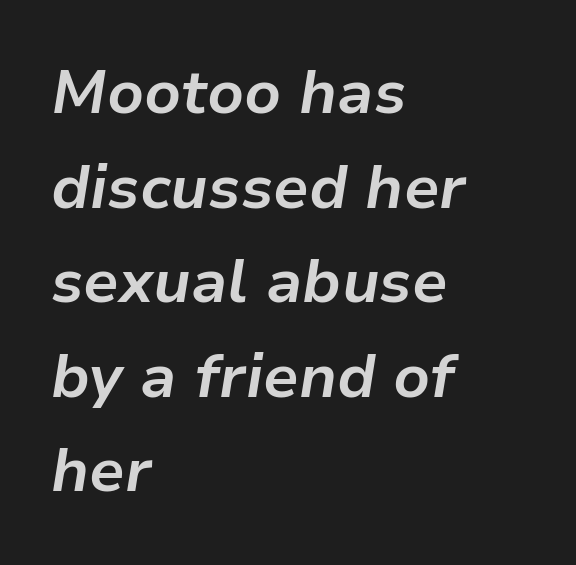
The image shows 61 px bold type, italic (leaning right); set left-aligned, normal line spacing (1.55x), normal letter spacing, not underlined; low stroke contrast and a medium x-height.
